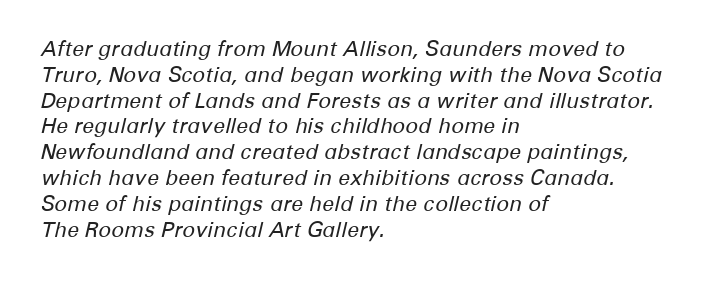
{"italic": "yes", "lean": "right", "slant_degrees": 12, "bold": "no", "underline": "no", "align": "left", "line_spacing_ratio": 1.23, "letter_spacing": "normal", "letter_spacing_em": 0.0, "glyph_px": 21}
